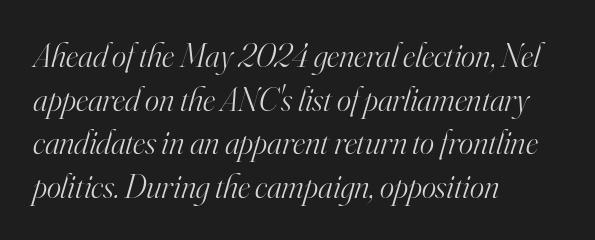
{"serif": "yes", "italic": "yes", "lean": "right", "slant_degrees": 16, "bold": "no", "weight": "light", "width": "normal", "stroke_contrast": "high", "x_height": "small", "monospaced": "no", "underline": "no", "align": "left", "line_spacing": "normal", "line_spacing_ratio": 1.28, "letter_spacing": "normal", "letter_spacing_em": 0.0, "glyph_px": 34}
